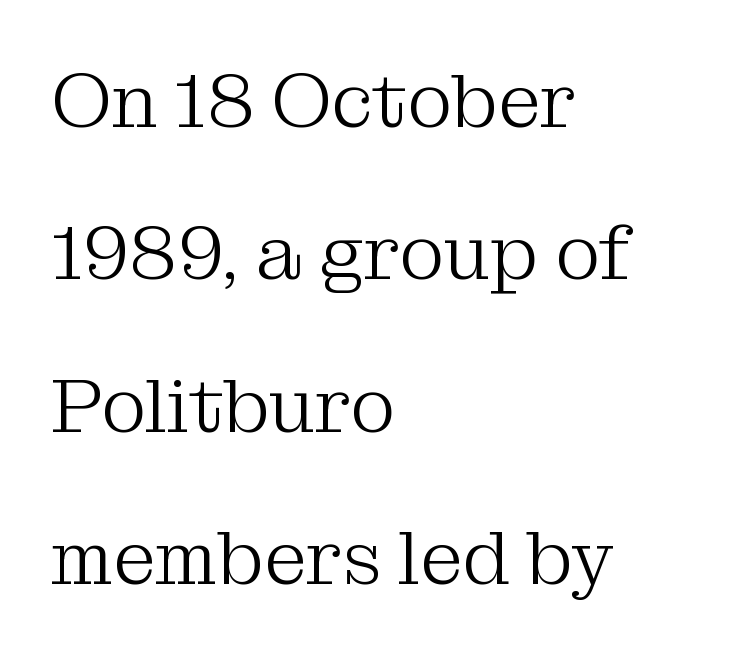
The lines are quadded left. Inter-character spacing is left at the font's built-in metrics. This sample uses a serif face. Compared with typical paragraphs, the rows here are farther apart. This is the regular roman posture of the typeface. Has an underline been added? It has not.
